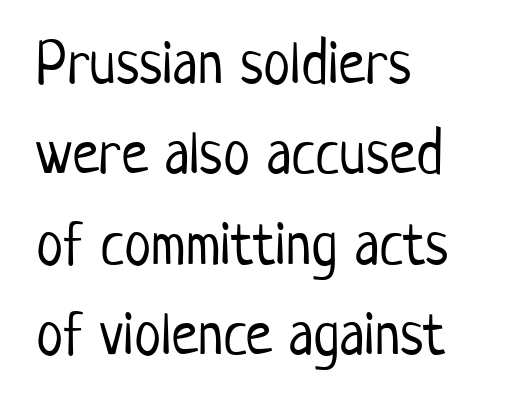
The image shows 61 px light, condensed sans-serif type, upright; set left-aligned, normal line spacing (1.48x), normal letter spacing, not underlined; low stroke contrast and a medium x-height.
